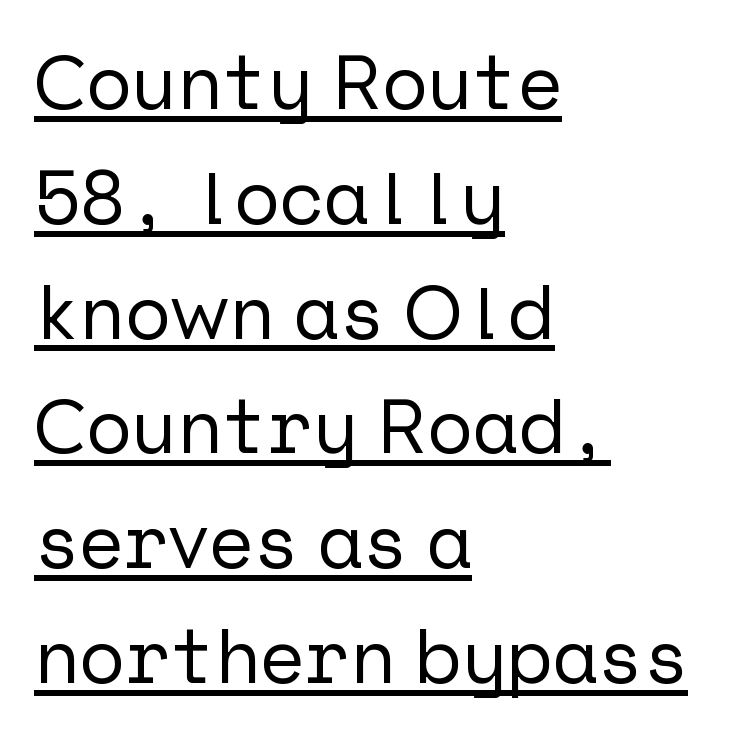
Q: Is the text italic (slanted)? A: No, it is upright.
Q: Is the typeface a serif or a sans-serif typeface? A: Sans-serif.
Q: Is the text underlined? A: Yes.
Q: How is the paragraph aligned? A: Left-aligned.
Q: Is the spacing between letters normal or unusually wide? A: Normal.
Q: Is the spacing between lines tight, normal or loose? A: Normal.
Q: Width (condensed, normal, or wide)? A: Normal.
Q: Stroke contrast? A: Low.
Q: x-height? A: Medium.
